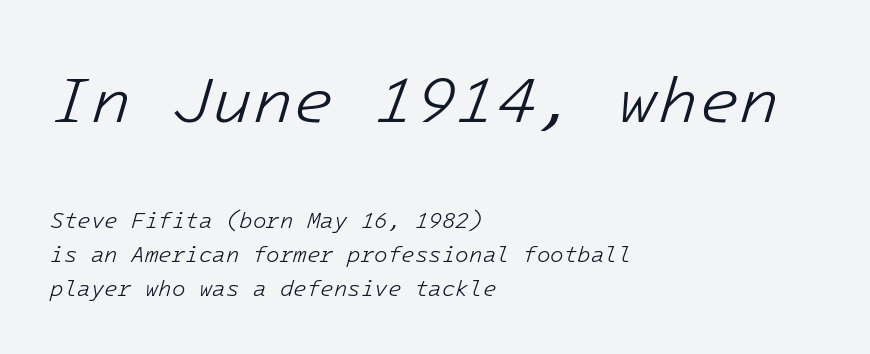
{"italic": "yes", "lean": "right", "slant_degrees": 16, "bold": "no", "weight": "light", "width": "normal", "stroke_contrast": "low", "x_height": "medium", "monospaced": "yes", "underline": "no", "align": "left", "line_spacing": "normal", "line_spacing_ratio": 1.54, "letter_spacing": "normal", "letter_spacing_em": 0.0, "larger_block": "first", "size_ratio": 3.0, "glyph_px": 66}
